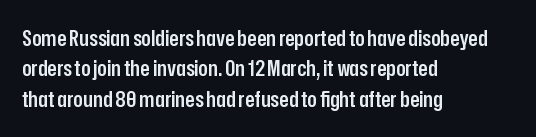
Q: Is the text bold? A: Semi-bold.
Q: Is the text italic (slanted)? A: No, it is upright.
Q: Is the text underlined? A: No.
Q: How is the paragraph aligned? A: Left-aligned.
Q: Is the spacing between letters normal or unusually wide? A: Normal.
Q: Is the spacing between lines tight, normal or loose? A: Normal.
